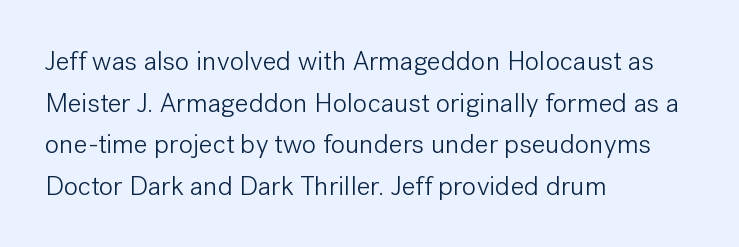
This sample uses an upright cut, with every glyph sitting square on the baseline. Lines of text with bare space underneath. The setting favours the left margin, as ordinary paragraphs usually do. Leading: standard. The typesetting does not lean heavy: it is not bold. You could call the tracking neutral — neither tight nor loose.
